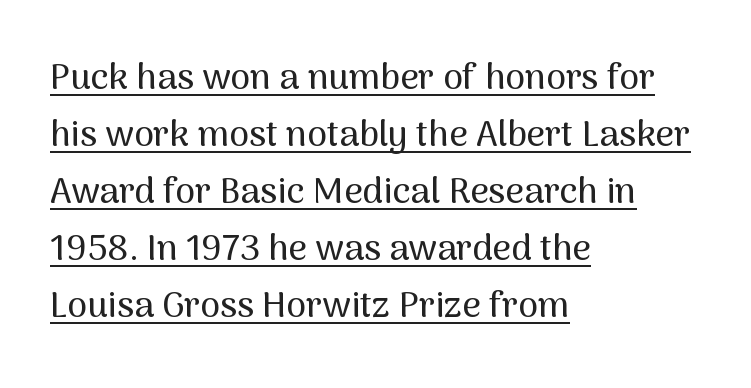
Q: Is the text italic (slanted)? A: No, it is upright.
Q: Is the typeface a serif or a sans-serif typeface? A: Sans-serif.
Q: Is the text underlined? A: Yes.
Q: How is the paragraph aligned? A: Left-aligned.
Q: Is the spacing between letters normal or unusually wide? A: Normal.
Q: Is the spacing between lines tight, normal or loose? A: Normal.
Q: Width (condensed, normal, or wide)? A: Normal.
Q: Stroke contrast? A: Medium.
Q: x-height? A: Medium.
Q: Monospaced? A: No.
